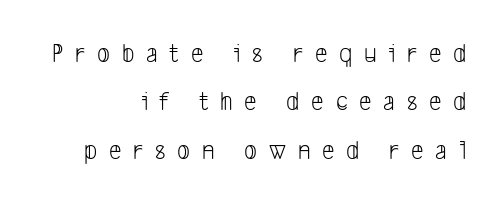
Q: Is the text bold? A: No.
Q: Is the typeface a serif or a sans-serif typeface? A: Sans-serif.
Q: Is the text underlined? A: No.
Q: How is the paragraph aligned? A: Right-aligned.
Q: Is the spacing between letters normal or unusually wide? A: Unusually wide.
Q: Width (condensed, normal, or wide)? A: Condensed.
Q: Stroke contrast? A: Low.
Q: x-height? A: Medium.
Q: Monospaced? A: No.
